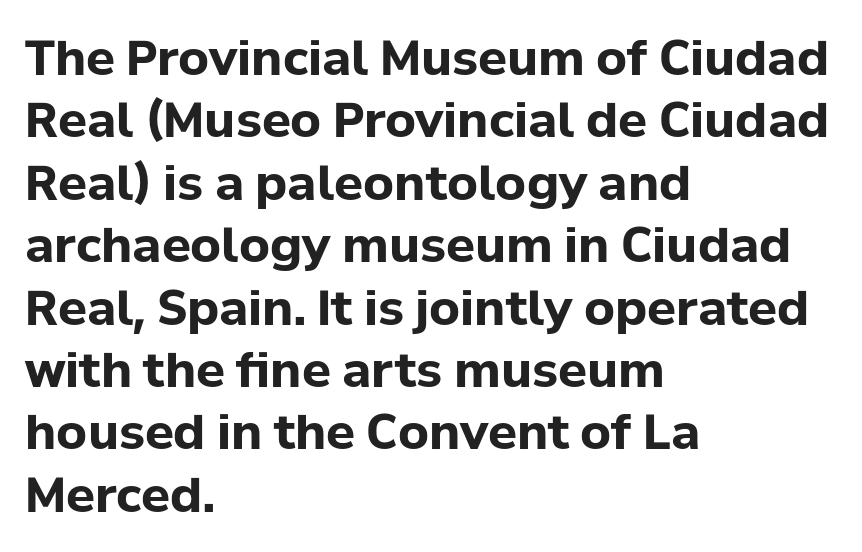
Q: Is the text bold? A: Yes.
Q: Is the text italic (slanted)? A: No, it is upright.
Q: Is the typeface a serif or a sans-serif typeface? A: Sans-serif.
Q: Is the text underlined? A: No.
Q: How is the paragraph aligned? A: Left-aligned.
Q: Is the spacing between letters normal or unusually wide? A: Normal.
Q: Is the spacing between lines tight, normal or loose? A: Normal.
Q: Width (condensed, normal, or wide)? A: Normal.
Q: Stroke contrast? A: Low.
Q: x-height? A: Medium.
Q: Monospaced? A: No.
